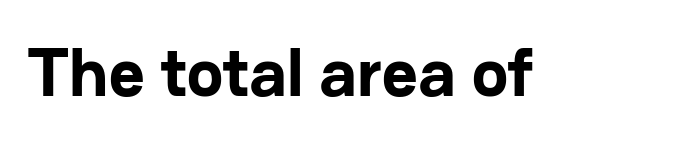
Q: Is the text bold? A: Yes.
Q: Is the text italic (slanted)? A: No, it is upright.
Q: Is the typeface a serif or a sans-serif typeface? A: Sans-serif.
Q: Is the text underlined? A: No.
Q: Is the spacing between letters normal or unusually wide? A: Normal.
Q: Width (condensed, normal, or wide)? A: Normal.
Q: Stroke contrast? A: Low.
Q: x-height? A: Medium.
Q: Monospaced? A: No.
